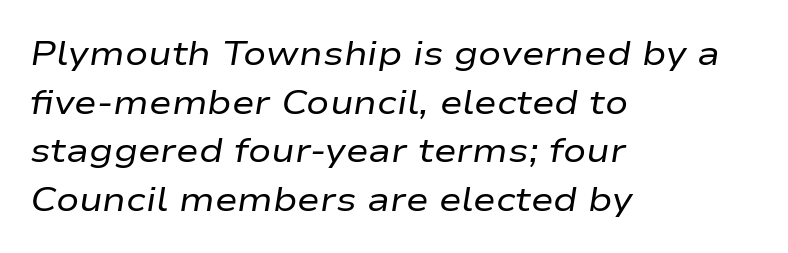
Q: Is the text bold? A: No.
Q: Is the text italic (slanted)? A: Yes, it leans right by about 9 degrees.
Q: Is the text underlined? A: No.
Q: How is the paragraph aligned? A: Left-aligned.
Q: Is the spacing between letters normal or unusually wide? A: Normal.
Q: Is the spacing between lines tight, normal or loose? A: Normal.
Q: Width (condensed, normal, or wide)? A: Wide.
Q: Stroke contrast? A: Low.
Q: x-height? A: Medium.
Q: Monospaced? A: No.
